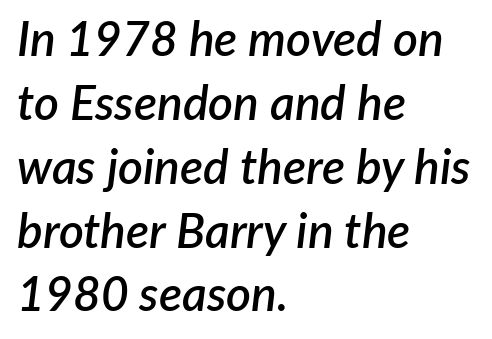
{"italic": "yes", "lean": "right", "slant_degrees": 7, "bold": "semi", "weight": "semibold", "width": "normal", "stroke_contrast": "low", "x_height": "medium", "monospaced": "no", "underline": "no", "align": "left", "line_spacing": "normal", "line_spacing_ratio": 1.33, "letter_spacing": "normal", "letter_spacing_em": 0.0, "glyph_px": 48}
